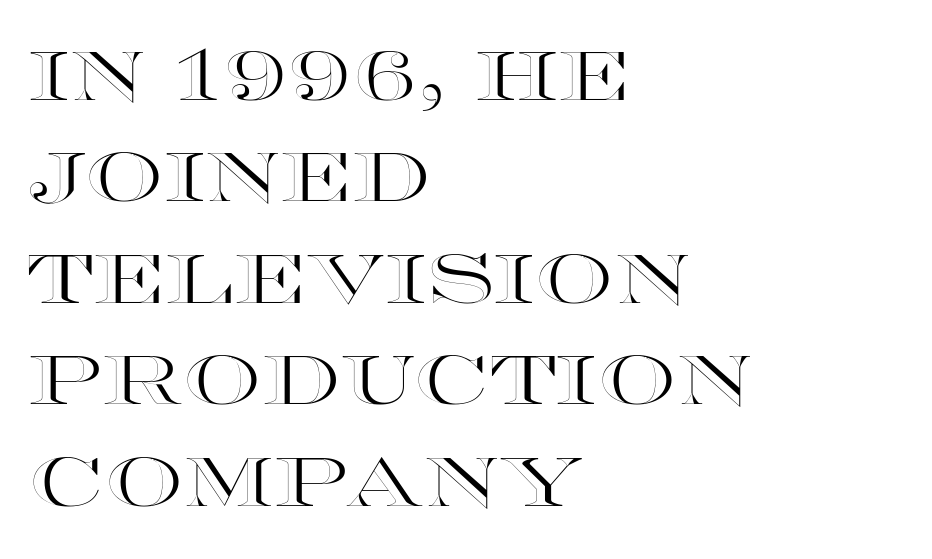
{"italic": "no", "width": "wide", "x_height": "large", "monospaced": "no", "underline": "no", "align": "left", "line_spacing": "normal", "line_spacing_ratio": 1.47, "letter_spacing": "normal", "letter_spacing_em": 0.0, "glyph_px": 69}
